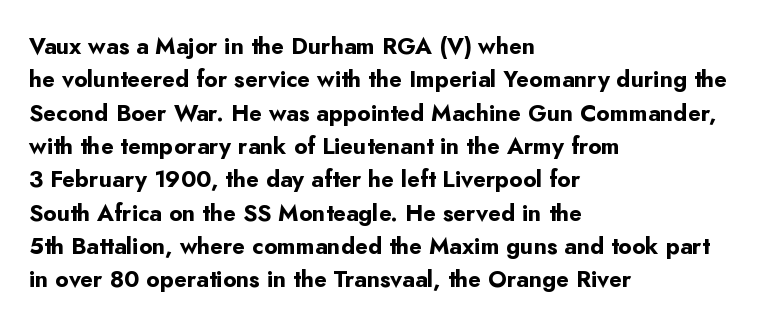
The image shows 23 px bold type, upright; set left-aligned, normal line spacing (1.45x), normal letter spacing, not underlined.
